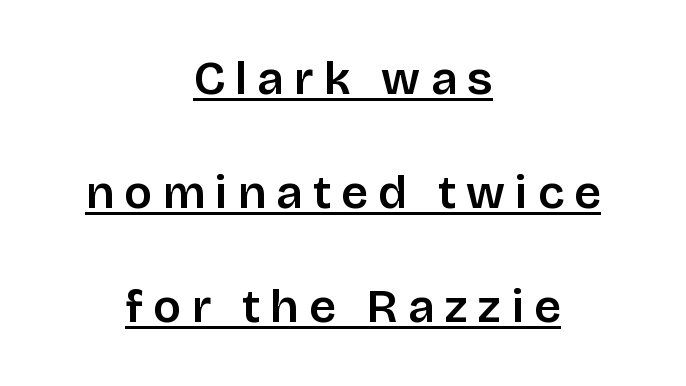
Q: Is the text italic (slanted)? A: No, it is upright.
Q: Is the typeface a serif or a sans-serif typeface? A: Sans-serif.
Q: Is the text underlined? A: Yes.
Q: How is the paragraph aligned? A: Centered.
Q: Is the spacing between letters normal or unusually wide? A: Unusually wide.
Q: Is the spacing between lines tight, normal or loose? A: Loose.
Q: Width (condensed, normal, or wide)? A: Normal.
Q: Stroke contrast? A: Low.
Q: x-height? A: Large.
Q: Monospaced? A: No.
